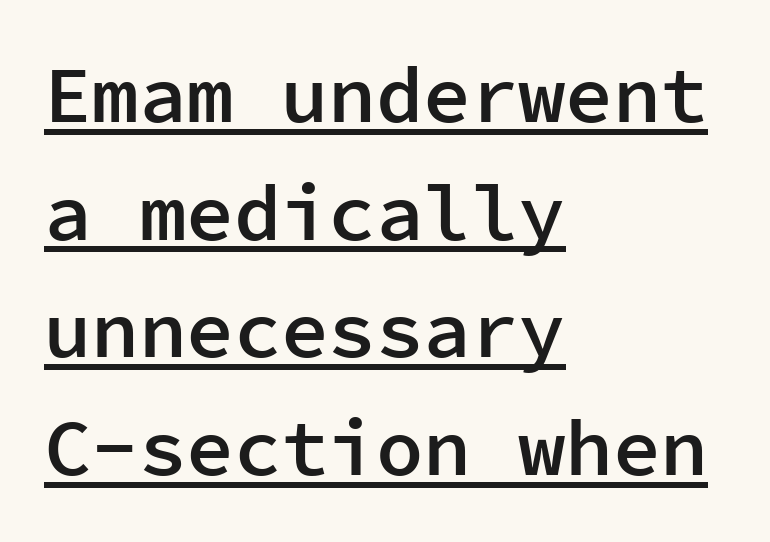
{"serif": "no", "italic": "no", "bold": "semi", "weight": "semibold", "width": "normal", "stroke_contrast": "low", "x_height": "medium", "monospaced": "yes", "underline": "yes", "align": "left", "line_spacing": "normal", "line_spacing_ratio": 1.49, "letter_spacing": "normal", "letter_spacing_em": 0.0, "glyph_px": 79}
